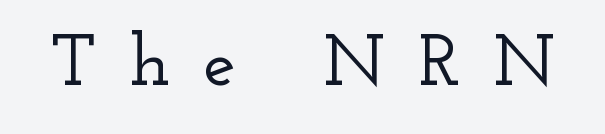
The image shows 73 px wide serif type, upright; set unusually wide letter spacing (+0.45 em), not underlined; low stroke contrast and a small x-height.
